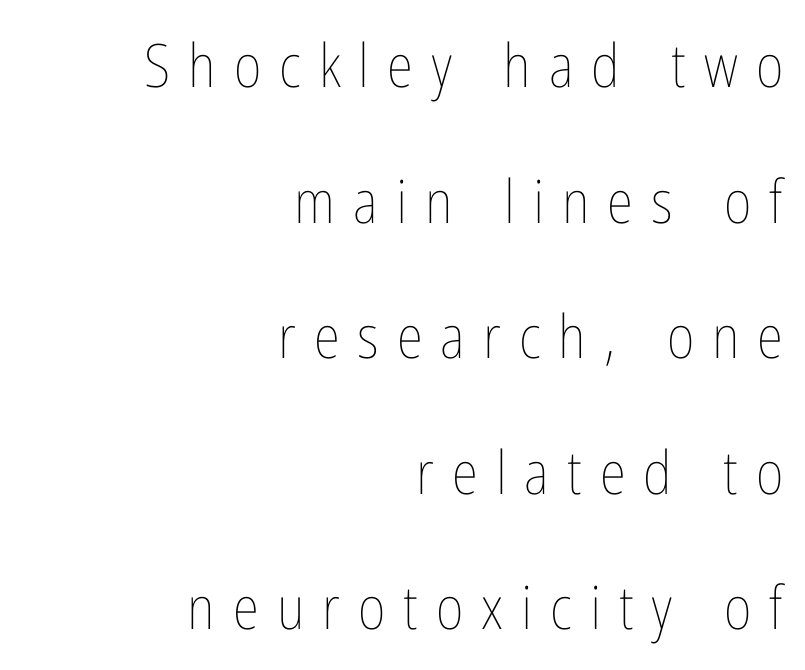
Q: Is the text bold? A: No.
Q: Is the text italic (slanted)? A: No, it is upright.
Q: Is the text underlined? A: No.
Q: How is the paragraph aligned? A: Right-aligned.
Q: Is the spacing between letters normal or unusually wide? A: Unusually wide.
Q: Is the spacing between lines tight, normal or loose? A: Loose.
Q: Width (condensed, normal, or wide)? A: Condensed.
Q: Stroke contrast? A: Low.
Q: x-height? A: Medium.
Q: Monospaced? A: No.
